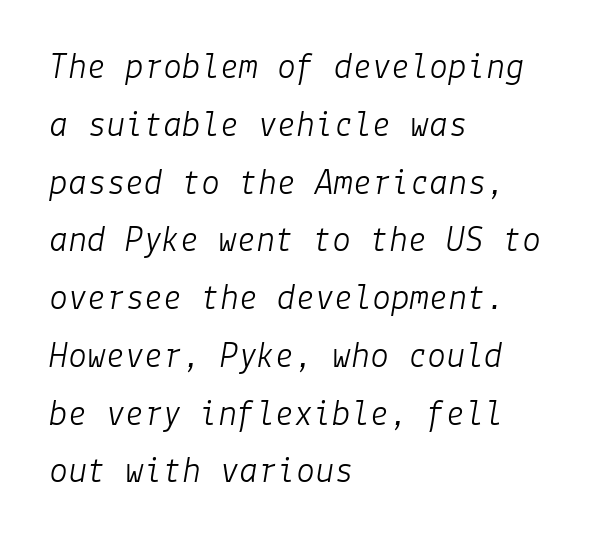
Nobody touched the tracking dial on this one. Layout note: lines flush left. The text carries the slant typical of an italic or oblique font. The rows are spaced the way most documents space them. Heaviness? Minimal to ordinary, like unemphasized prose.
